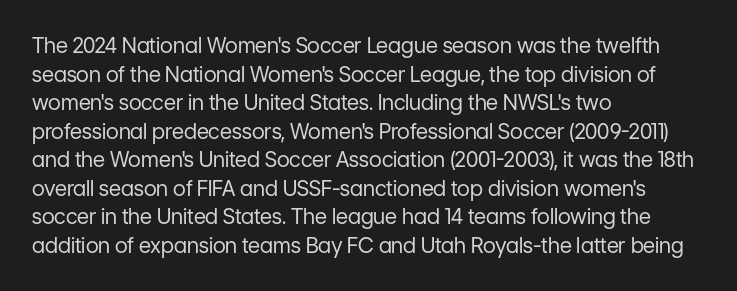
The image shows 21 px text type, upright; set left-aligned, normal line spacing (1.36x), normal letter spacing, not underlined.
